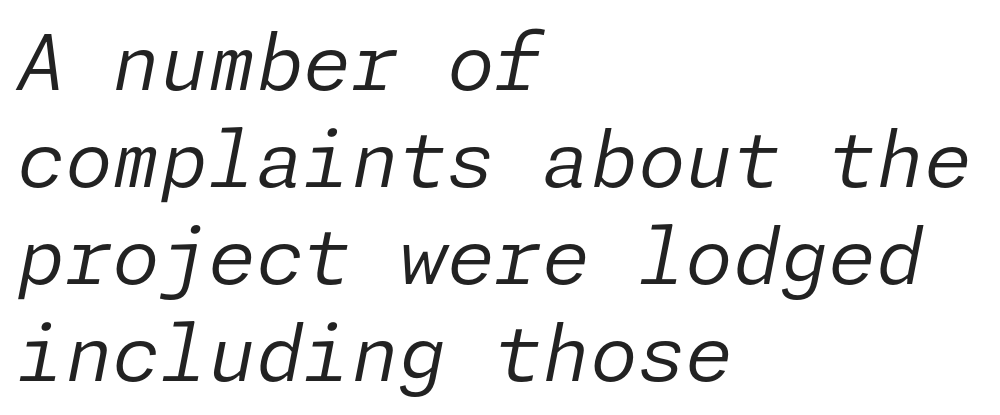
The image shows 77 px regular-weight type, italic (leaning right); set left-aligned, normal line spacing (1.26x), normal letter spacing, not underlined; low stroke contrast and a medium x-height.
